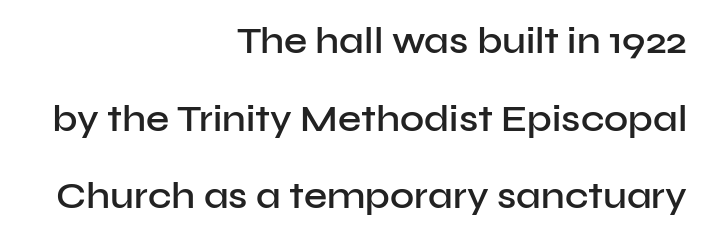
{"serif": "no", "italic": "no", "bold": "semi", "weight": "semibold", "width": "normal", "stroke_contrast": "low", "x_height": "medium", "monospaced": "no", "underline": "no", "align": "right", "line_spacing": "loose", "line_spacing_ratio": 2.1, "letter_spacing": "normal", "letter_spacing_em": 0.0, "glyph_px": 37}
